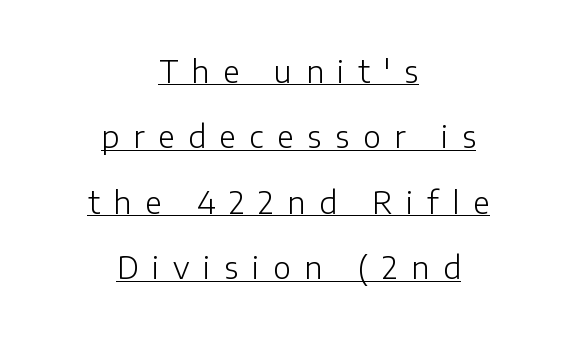
Q: Is the text bold? A: No.
Q: Is the text italic (slanted)? A: No, it is upright.
Q: Is the typeface a serif or a sans-serif typeface? A: Sans-serif.
Q: Is the text underlined? A: Yes.
Q: How is the paragraph aligned? A: Centered.
Q: Is the spacing between letters normal or unusually wide? A: Unusually wide.
Q: Is the spacing between lines tight, normal or loose? A: Loose.
Q: Width (condensed, normal, or wide)? A: Normal.
Q: Stroke contrast? A: Low.
Q: x-height? A: Medium.
Q: Monospaced? A: No.
